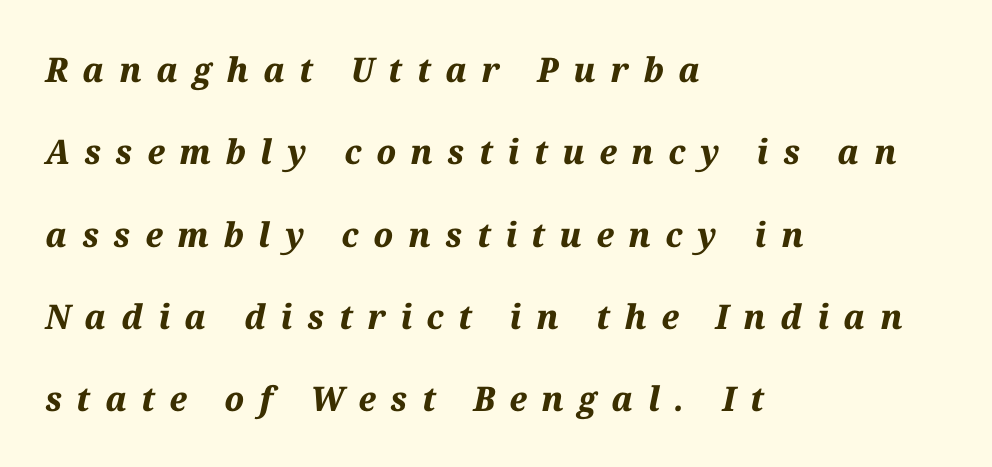
The image shows 34 px bold type, italic (leaning right); set left-aligned, loose line spacing (2.42x), unusually wide letter spacing (+0.43 em), not underlined; medium stroke contrast and a medium x-height.
